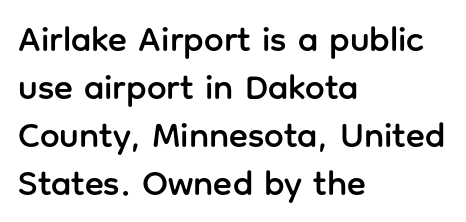
Q: Is the text italic (slanted)? A: No, it is upright.
Q: Is the typeface a serif or a sans-serif typeface? A: Sans-serif.
Q: Is the text underlined? A: No.
Q: How is the paragraph aligned? A: Left-aligned.
Q: Is the spacing between letters normal or unusually wide? A: Normal.
Q: Is the spacing between lines tight, normal or loose? A: Normal.
Q: Width (condensed, normal, or wide)? A: Normal.
Q: Stroke contrast? A: Low.
Q: x-height? A: Medium.
Q: Monospaced? A: No.
